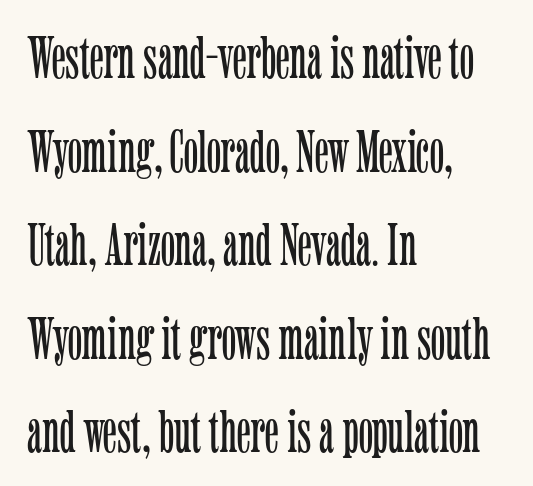
Q: Is the text bold? A: No.
Q: Is the text italic (slanted)? A: No, it is upright.
Q: Is the typeface a serif or a sans-serif typeface? A: Serif.
Q: Is the text underlined? A: No.
Q: How is the paragraph aligned? A: Left-aligned.
Q: Is the spacing between letters normal or unusually wide? A: Normal.
Q: Is the spacing between lines tight, normal or loose? A: Normal.
Q: Width (condensed, normal, or wide)? A: Condensed.
Q: Stroke contrast? A: Low.
Q: x-height? A: Medium.
Q: Monospaced? A: No.
